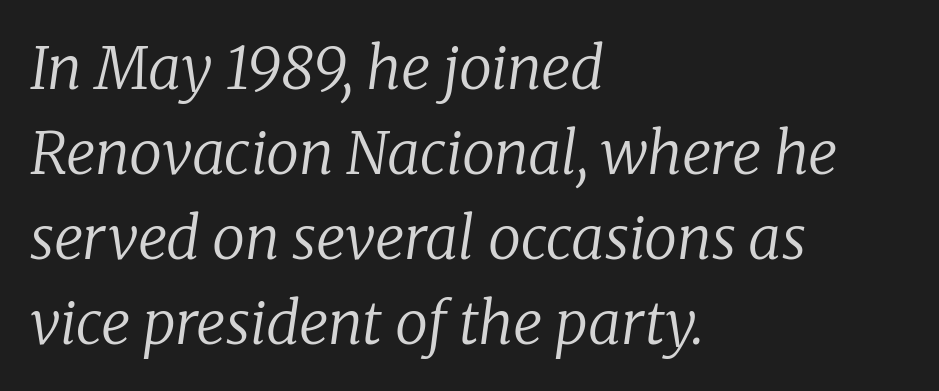
Q: Is the text bold? A: No.
Q: Is the text italic (slanted)? A: Yes, it leans right by about 8 degrees.
Q: Is the typeface a serif or a sans-serif typeface? A: Serif.
Q: Is the text underlined? A: No.
Q: How is the paragraph aligned? A: Left-aligned.
Q: Is the spacing between letters normal or unusually wide? A: Normal.
Q: Is the spacing between lines tight, normal or loose? A: Normal.
Q: Width (condensed, normal, or wide)? A: Normal.
Q: Stroke contrast? A: Low.
Q: x-height? A: Medium.
Q: Monospaced? A: No.
